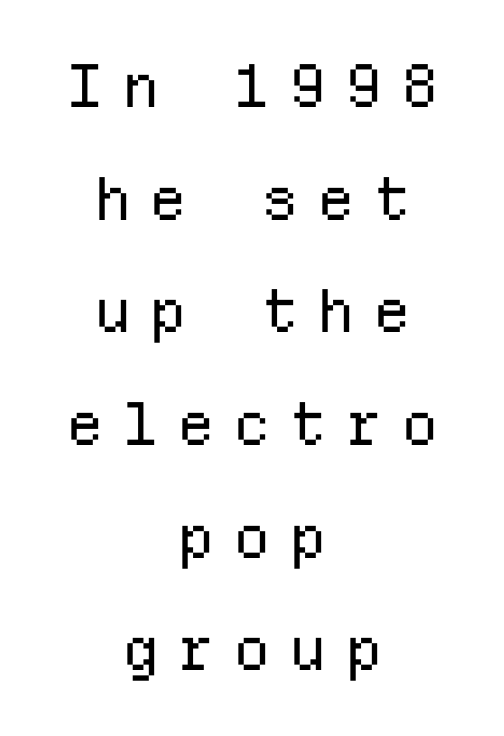
The line-height multiplier appears high, well above default. The strokes are not fattened; the text isn't bold. A typesetter would call this monospace, since all characters share one set width. Do the letters lean? They stand straight. A clean baseline with only descenders dipping below it. Display-style spreading of the glyphs; the letterfit is very open.
